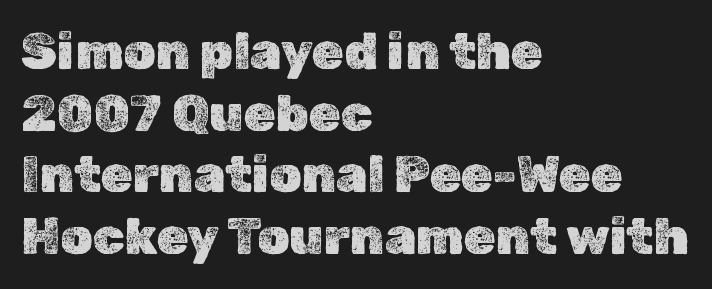
A roman cut, with each character standing at attention. Each letter keeps its own natural width here, so spacing adapts to shape. Nobody touched the tracking dial on this one. The passage is arranged the way most books set body copy — flush left. Anything drawn beneath the words? Only blank space.
